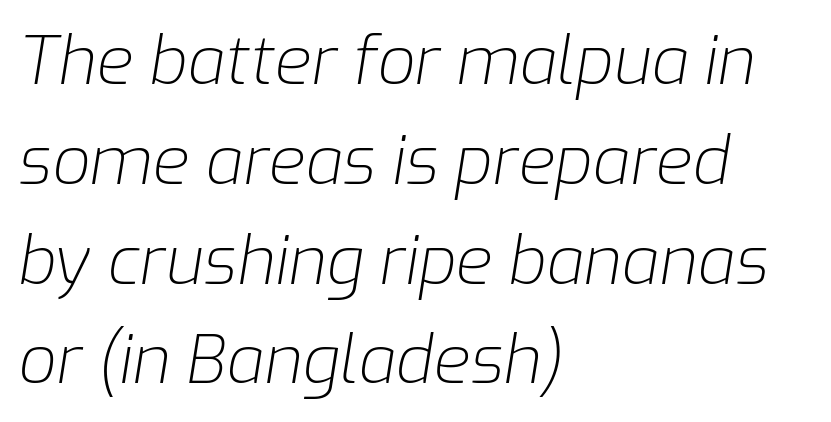
Q: Is the text bold? A: No.
Q: Is the text italic (slanted)? A: Yes, it leans right by about 9 degrees.
Q: Is the text underlined? A: No.
Q: How is the paragraph aligned? A: Left-aligned.
Q: Is the spacing between letters normal or unusually wide? A: Normal.
Q: Is the spacing between lines tight, normal or loose? A: Normal.
Q: Width (condensed, normal, or wide)? A: Normal.
Q: Stroke contrast? A: Low.
Q: x-height? A: Medium.
Q: Monospaced? A: No.
